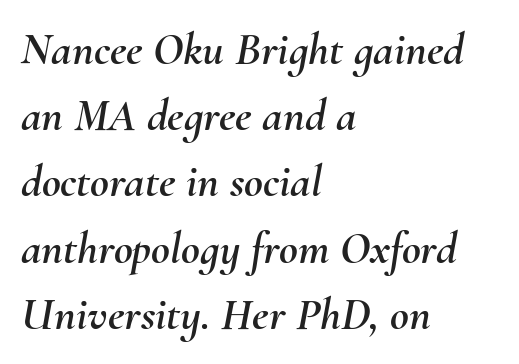
Q: Is the text italic (slanted)? A: Yes, it leans right by about 10 degrees.
Q: Is the text underlined? A: No.
Q: How is the paragraph aligned? A: Left-aligned.
Q: Is the spacing between letters normal or unusually wide? A: Normal.
Q: Is the spacing between lines tight, normal or loose? A: Normal.
Q: Width (condensed, normal, or wide)? A: Normal.
Q: Stroke contrast? A: Medium.
Q: x-height? A: Small.
Q: Monospaced? A: No.
